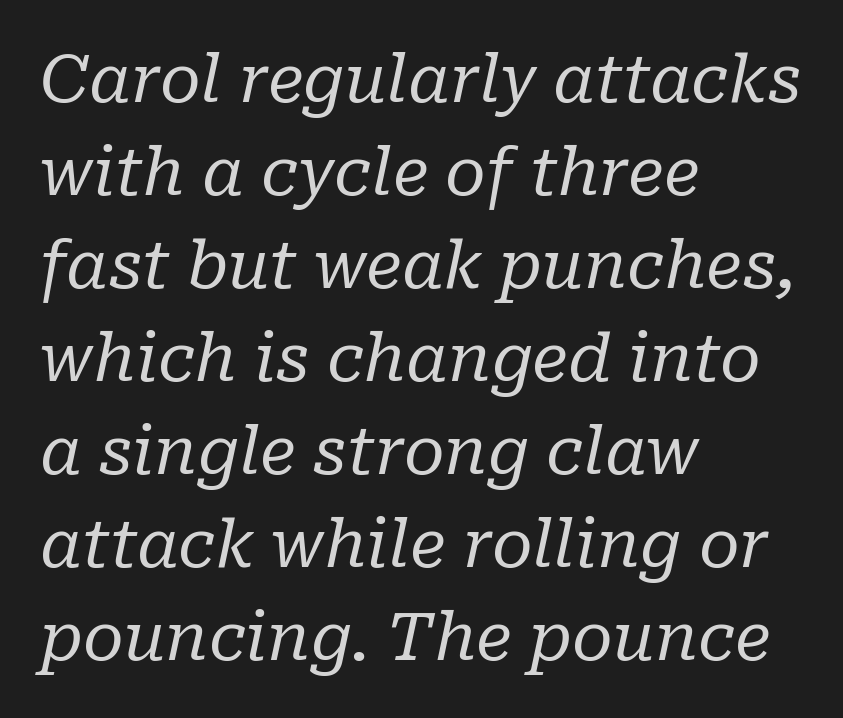
{"serif": "yes", "italic": "yes", "lean": "right", "slant_degrees": 10, "bold": "no", "weight": "regular", "width": "normal", "stroke_contrast": "low", "x_height": "medium", "monospaced": "no", "underline": "no", "align": "left", "line_spacing": "normal", "line_spacing_ratio": 1.41, "letter_spacing": "normal", "letter_spacing_em": 0.0, "glyph_px": 66}
